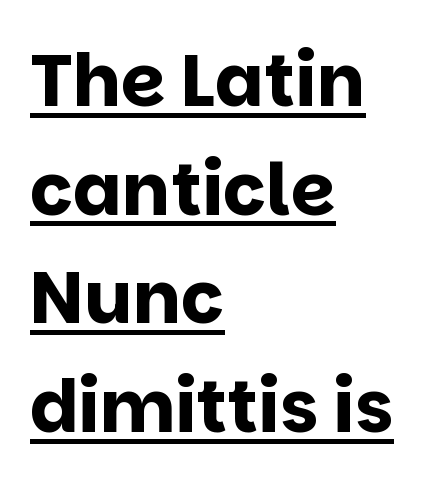
Q: Is the text bold? A: Yes.
Q: Is the text italic (slanted)? A: No, it is upright.
Q: Is the typeface a serif or a sans-serif typeface? A: Sans-serif.
Q: Is the text underlined? A: Yes.
Q: How is the paragraph aligned? A: Left-aligned.
Q: Is the spacing between letters normal or unusually wide? A: Normal.
Q: Is the spacing between lines tight, normal or loose? A: Normal.
Q: Width (condensed, normal, or wide)? A: Normal.
Q: Stroke contrast? A: Low.
Q: x-height? A: Large.
Q: Monospaced? A: No.
